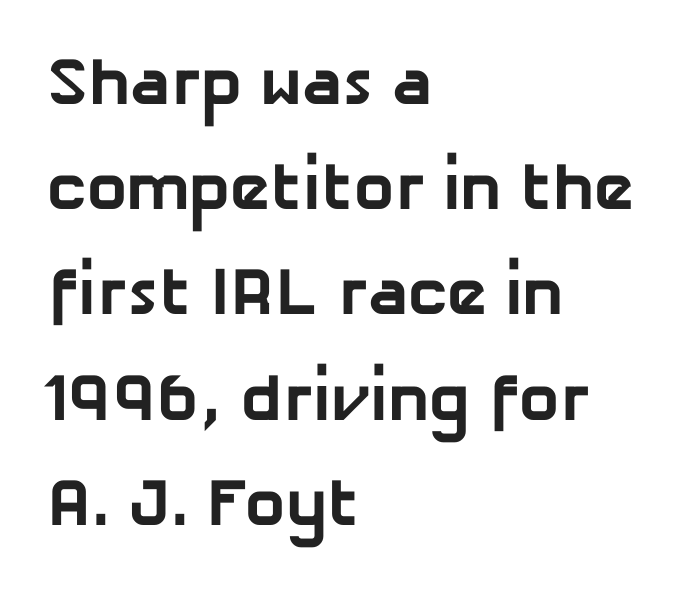
{"serif": "no", "bold": "yes", "weight": "bold", "width": "normal", "stroke_contrast": "low", "x_height": "medium", "monospaced": "no", "underline": "no", "align": "left", "line_spacing": "normal", "line_spacing_ratio": 1.57, "letter_spacing": "normal", "letter_spacing_em": 0.0, "glyph_px": 67}
